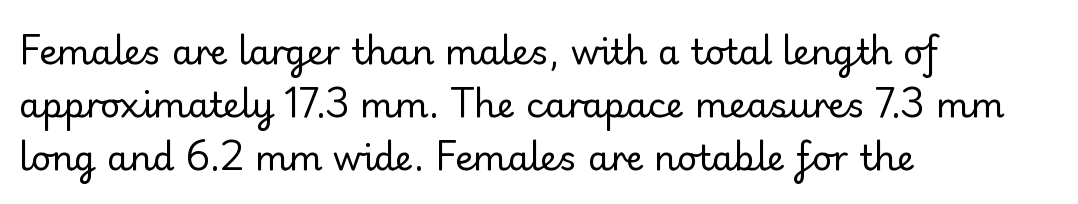
{"serif": "no", "italic": "no", "bold": "no", "weight": "regular", "width": "normal", "stroke_contrast": "low", "x_height": "small", "monospaced": "no", "underline": "no", "align": "left", "line_spacing": "normal", "line_spacing_ratio": 1.52, "letter_spacing": "normal", "letter_spacing_em": 0.0, "glyph_px": 35}
